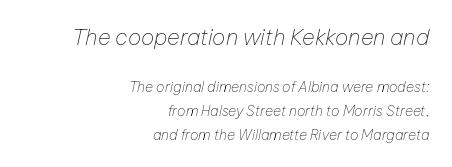
{"italic": "yes", "lean": "right", "slant_degrees": 12, "bold": "no", "underline": "no", "align": "right", "line_spacing": "normal", "line_spacing_ratio": 1.7, "letter_spacing": "normal", "letter_spacing_em": 0.0, "larger_block": "first", "size_ratio": 1.57, "glyph_px": 22}
